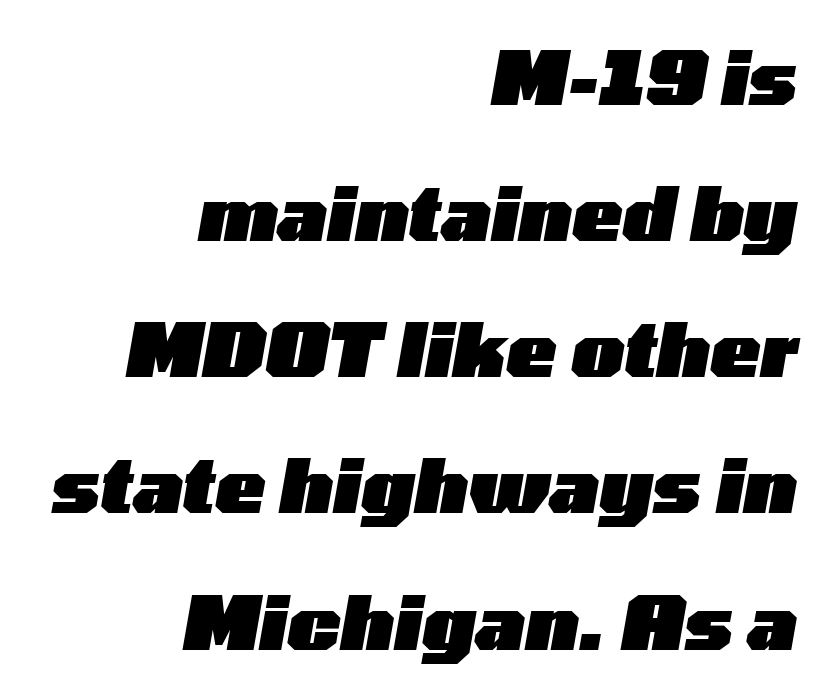
Varying glyph widths throughout — classic text-font behaviour. Is the type bold? Yes — the strokes are clearly thick and heavy. Is the block centered? No — it sits flush against the right margin. You can tell it's italic because the verticals aren't actually vertical. A typesetter would call this zero additional tracking. Decoration check: the copy has no underline.
